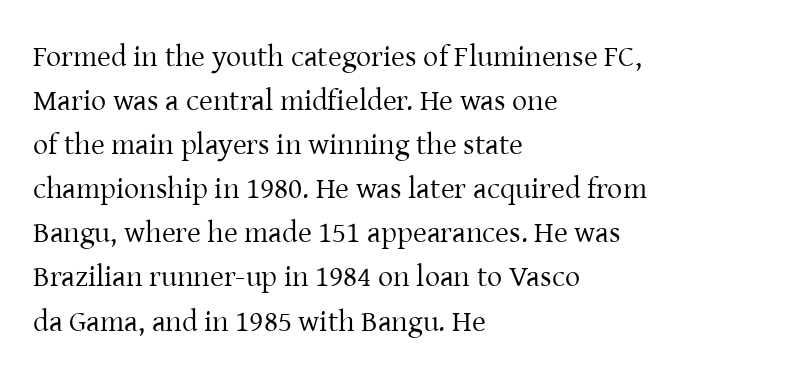
Line starts are locked; line ends wander. The passage shown is typed in a proportional face where columns would drift. Compared with typical paragraphs, the rows here are spaced about the same. Serif or sans? Serif — the stroke terminals have little feet. The lettering stays uniformly vertical, giving the passage a roman look.
